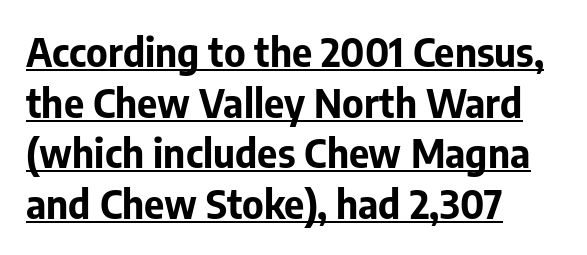
{"serif": "no", "italic": "no", "bold": "yes", "weight": "bold", "width": "normal", "stroke_contrast": "low", "x_height": "medium", "monospaced": "no", "underline": "yes", "align": "left", "line_spacing": "normal", "line_spacing_ratio": 1.3, "letter_spacing": "normal", "letter_spacing_em": 0.0, "glyph_px": 39}
